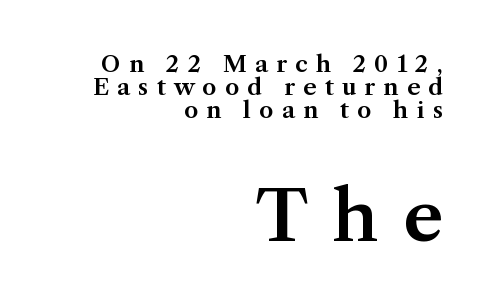
Q: Is the text italic (slanted)? A: No, it is upright.
Q: Is the typeface a serif or a sans-serif typeface? A: Serif.
Q: Is the text underlined? A: No.
Q: How is the paragraph aligned? A: Right-aligned.
Q: Is the spacing between letters normal or unusually wide? A: Unusually wide.
Q: Is the spacing between lines tight, normal or loose? A: Tight.
Q: Which block of text is set in a larger size, the first (top) or the second (bottom)? A: The second (bottom) one.
Q: Width (condensed, normal, or wide)? A: Normal.
Q: Stroke contrast? A: Medium.
Q: x-height? A: Medium.
Q: Monospaced? A: No.
